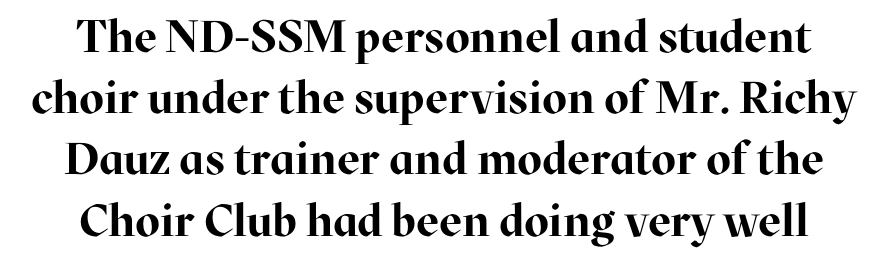
Examine the stroke ends and you'll spot serifs. Underlining? Definitely not there. Normally led — the rows are evenly, conventionally spaced. Compared with an ordinary text face, these strokes are far heavier — a full bold. These lines are rendered in a variable-pitch font.
